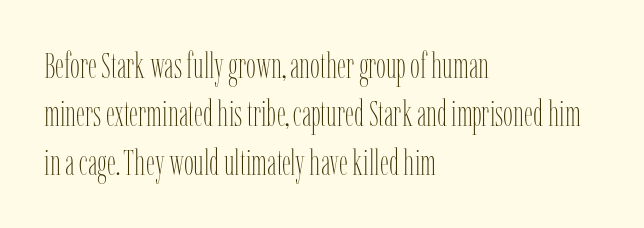
The image shows 35 px thin, condensed type, upright; set left-aligned, normal line spacing (1.38x), normal letter spacing, not underlined; low stroke contrast and a medium x-height.
